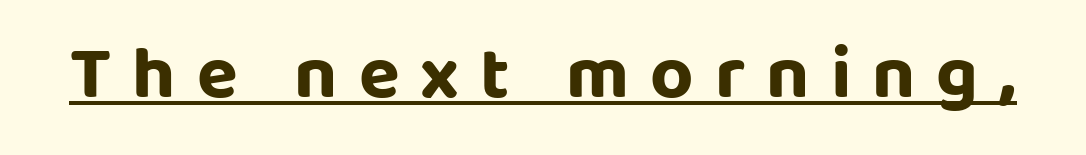
The image shows 75 px bold sans-serif type, upright; set unusually wide letter spacing (+0.28 em), underlined; low stroke contrast and a large x-height.
